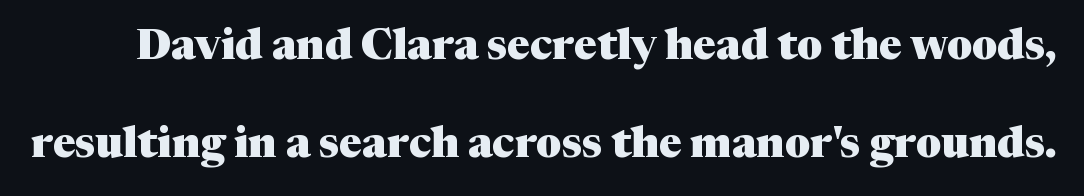
Q: Is the text bold? A: Yes.
Q: Is the text italic (slanted)? A: No, it is upright.
Q: Is the typeface a serif or a sans-serif typeface? A: Serif.
Q: Is the text underlined? A: No.
Q: Is the spacing between letters normal or unusually wide? A: Normal.
Q: Is the spacing between lines tight, normal or loose? A: Loose.
Q: Width (condensed, normal, or wide)? A: Normal.
Q: Stroke contrast? A: Medium.
Q: x-height? A: Medium.
Q: Monospaced? A: No.
